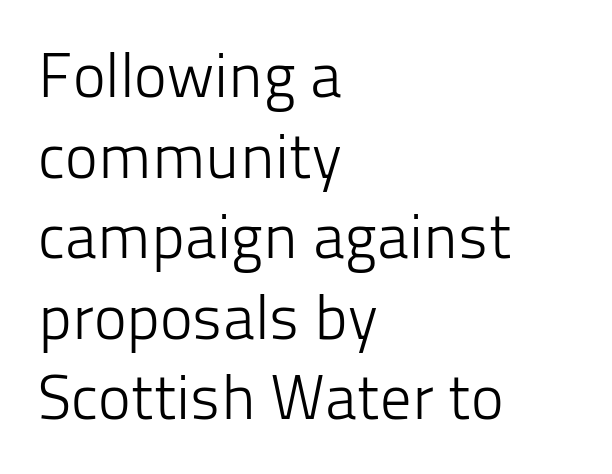
The image shows 62 px light sans-serif type, upright; set left-aligned, normal line spacing (1.3x), normal letter spacing, not underlined; low stroke contrast and a medium x-height.
